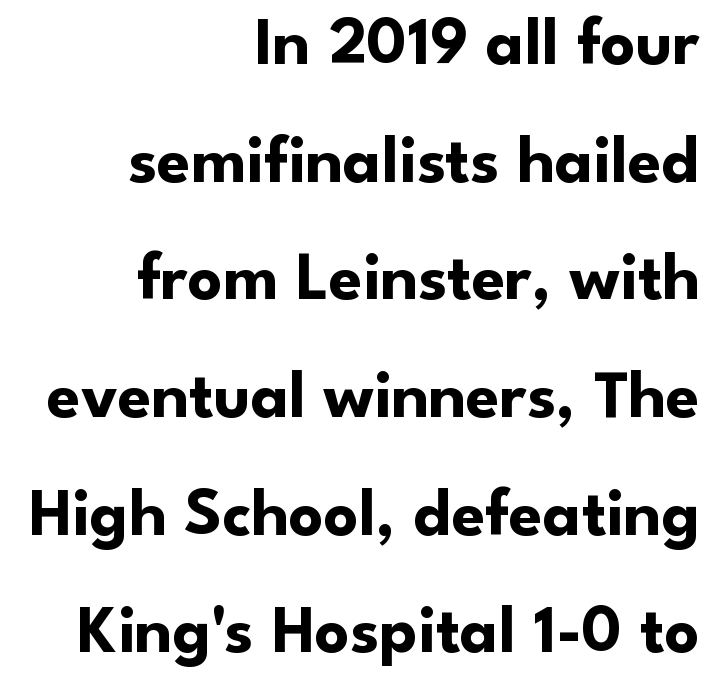
This sample uses an upright cut, with every glyph sitting square on the baseline. Is this a sans? Yes — the strokes have no serifs. The zone under the glyphs is completely vacant. A flush-right, rag-left setting is used for this passage.
